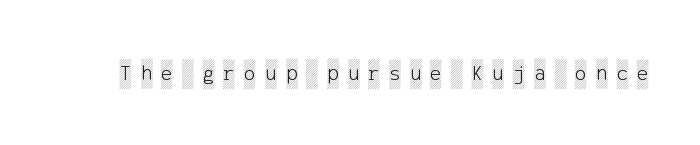
{"italic": "no", "underline": "no", "letter_spacing": "wide", "letter_spacing_em": 0.41, "glyph_px": 22}
